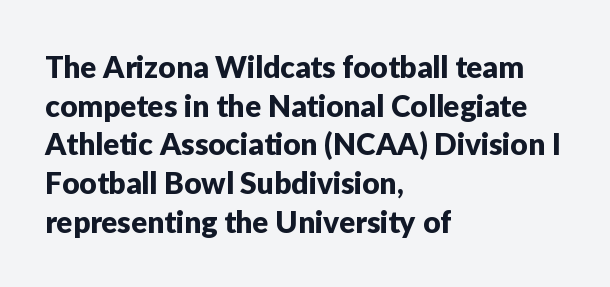
{"serif": "no", "italic": "no", "width": "normal", "stroke_contrast": "low", "x_height": "medium", "monospaced": "no", "underline": "no", "align": "left", "line_spacing": "normal", "line_spacing_ratio": 1.29, "letter_spacing": "normal", "letter_spacing_em": 0.0, "glyph_px": 30}
